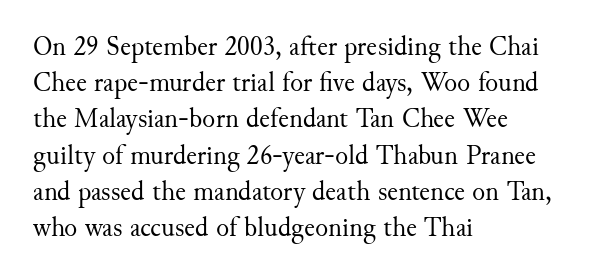
Q: Is the text bold? A: No.
Q: Is the text italic (slanted)? A: No, it is upright.
Q: Is the text underlined? A: No.
Q: How is the paragraph aligned? A: Left-aligned.
Q: Is the spacing between letters normal or unusually wide? A: Normal.
Q: Is the spacing between lines tight, normal or loose? A: Normal.
